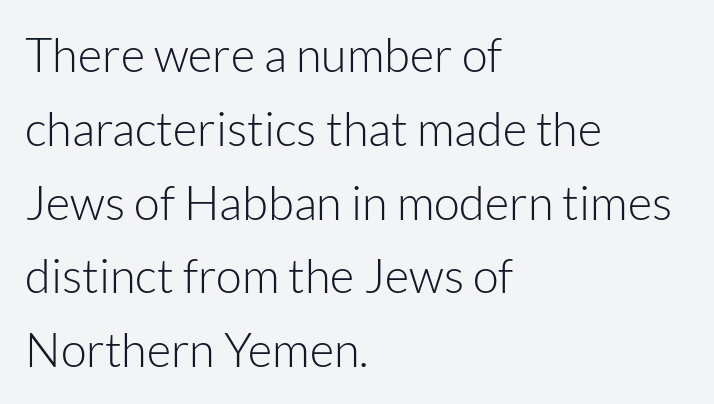
You can tell it's not italic because the verticals are truly vertical. The typeface has the unassuming heft of standard copy or less. Looks like regular typesetting: each glyph gets only the width it needs. The horizontal fit of the characters is conventional and even. Notice how the passage keeps a crisp vertical edge on the left only. The font family rendered here belongs to the sans-serif group.
